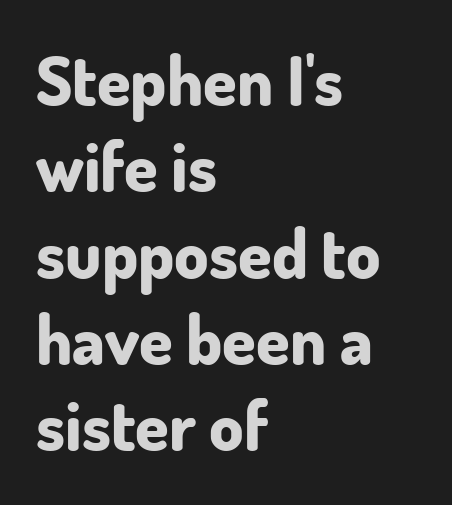
The image shows 68 px bold sans-serif type, upright; set left-aligned, normal line spacing (1.27x), normal letter spacing, not underlined; low stroke contrast and a small x-height.
